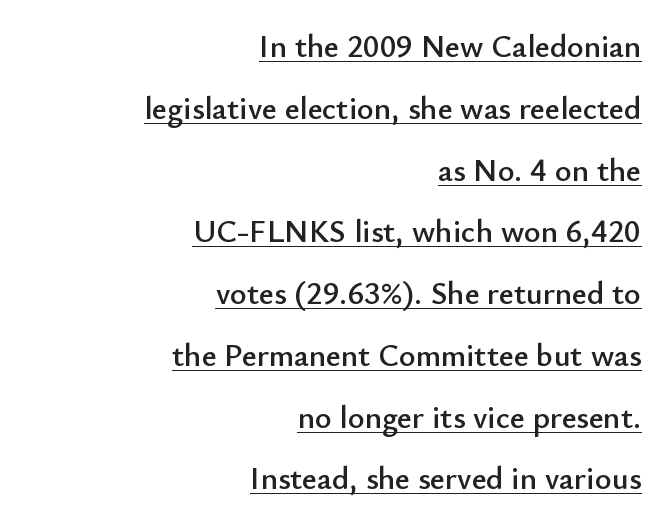
Q: Is the text italic (slanted)? A: No, it is upright.
Q: Is the typeface a serif or a sans-serif typeface? A: Sans-serif.
Q: Is the text underlined? A: Yes.
Q: How is the paragraph aligned? A: Right-aligned.
Q: Is the spacing between letters normal or unusually wide? A: Normal.
Q: Is the spacing between lines tight, normal or loose? A: Loose.
Q: Width (condensed, normal, or wide)? A: Normal.
Q: Stroke contrast? A: Low.
Q: x-height? A: Small.
Q: Monospaced? A: No.
